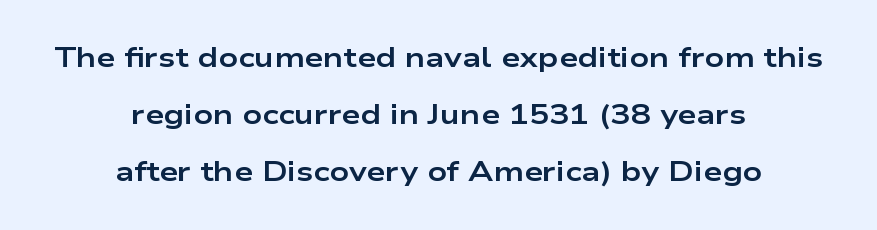
Q: Is the text bold? A: Yes.
Q: Is the text italic (slanted)? A: No, it is upright.
Q: Is the text underlined? A: No.
Q: How is the paragraph aligned? A: Centered.
Q: Is the spacing between letters normal or unusually wide? A: Normal.
Q: Is the spacing between lines tight, normal or loose? A: Loose.
